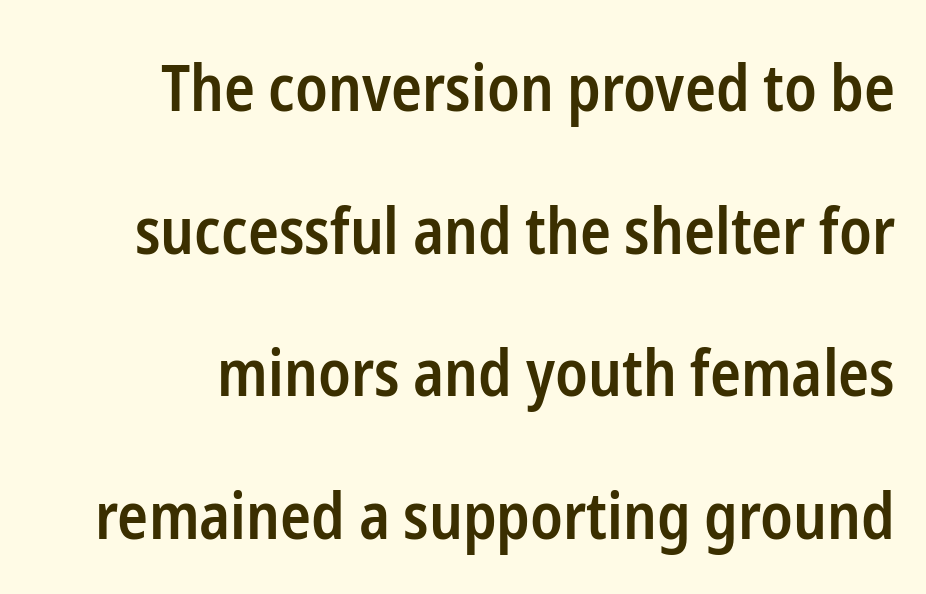
Q: Is the text bold? A: Semi-bold.
Q: Is the text italic (slanted)? A: No, it is upright.
Q: Is the typeface a serif or a sans-serif typeface? A: Sans-serif.
Q: Is the text underlined? A: No.
Q: Is the spacing between letters normal or unusually wide? A: Normal.
Q: Is the spacing between lines tight, normal or loose? A: Loose.
Q: Width (condensed, normal, or wide)? A: Condensed.
Q: Stroke contrast? A: Low.
Q: x-height? A: Medium.
Q: Monospaced? A: No.
